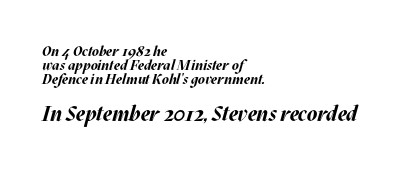
Tall strokes in this sample are angled rather than plumb. Which margin do the lines hug? The left one — the right edge is uneven. Letters rest on an invisible, unmarked baseline. Scale increases going downward across the two blocks. The gaps between neighbouring characters are ordinary and unremarkable.
